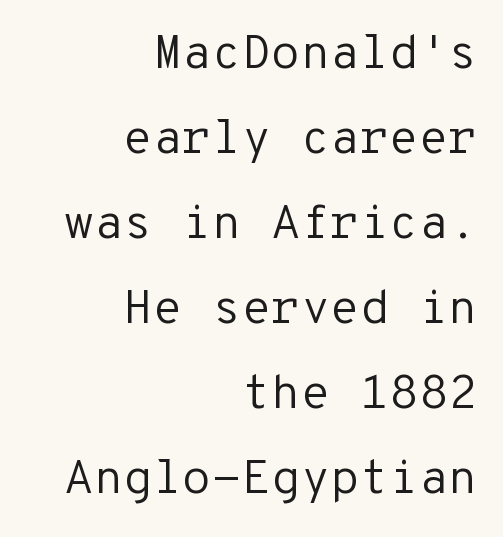
{"serif": "no", "italic": "no", "bold": "no", "weight": "regular", "width": "normal", "stroke_contrast": "low", "x_height": "medium", "monospaced": "yes", "underline": "no", "align": "right", "line_spacing_ratio": 1.77, "letter_spacing": "normal", "letter_spacing_em": 0.0, "glyph_px": 48}
